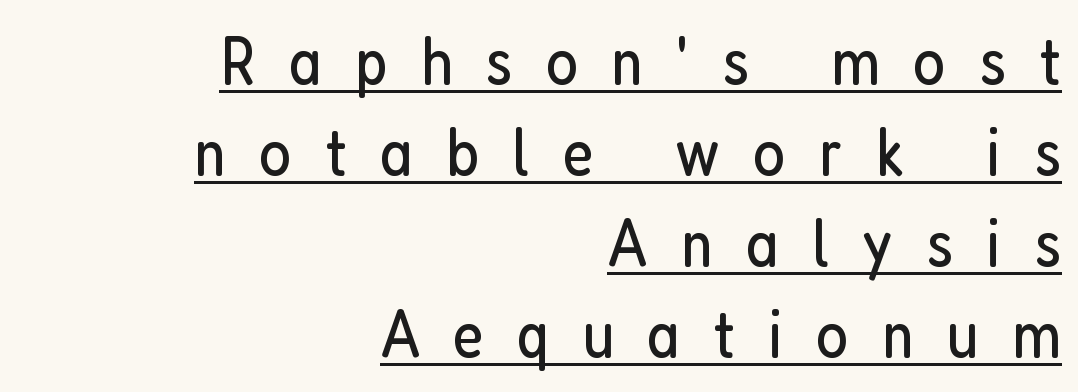
Q: Is the text bold? A: No.
Q: Is the text italic (slanted)? A: No, it is upright.
Q: Is the typeface a serif or a sans-serif typeface? A: Sans-serif.
Q: Is the text underlined? A: Yes.
Q: How is the paragraph aligned? A: Right-aligned.
Q: Is the spacing between letters normal or unusually wide? A: Unusually wide.
Q: Is the spacing between lines tight, normal or loose? A: Normal.
Q: Width (condensed, normal, or wide)? A: Condensed.
Q: Stroke contrast? A: Low.
Q: x-height? A: Medium.
Q: Monospaced? A: No.
